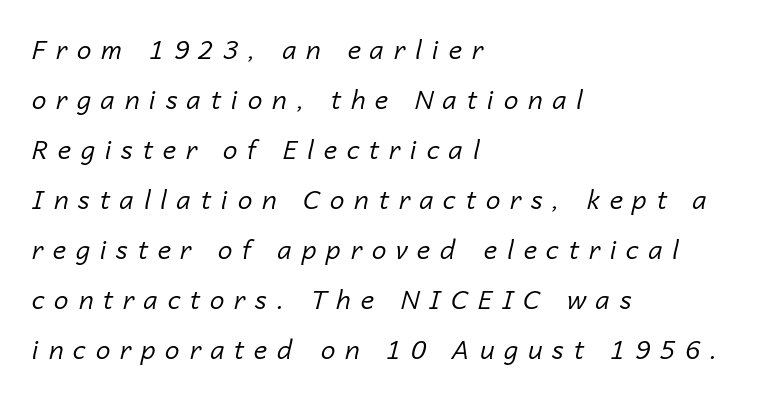
{"italic": "yes", "lean": "right", "slant_degrees": 14, "bold": "no", "underline": "no", "align": "left", "line_spacing": "loose", "line_spacing_ratio": 1.92, "letter_spacing": "wide", "letter_spacing_em": 0.38, "glyph_px": 26}
